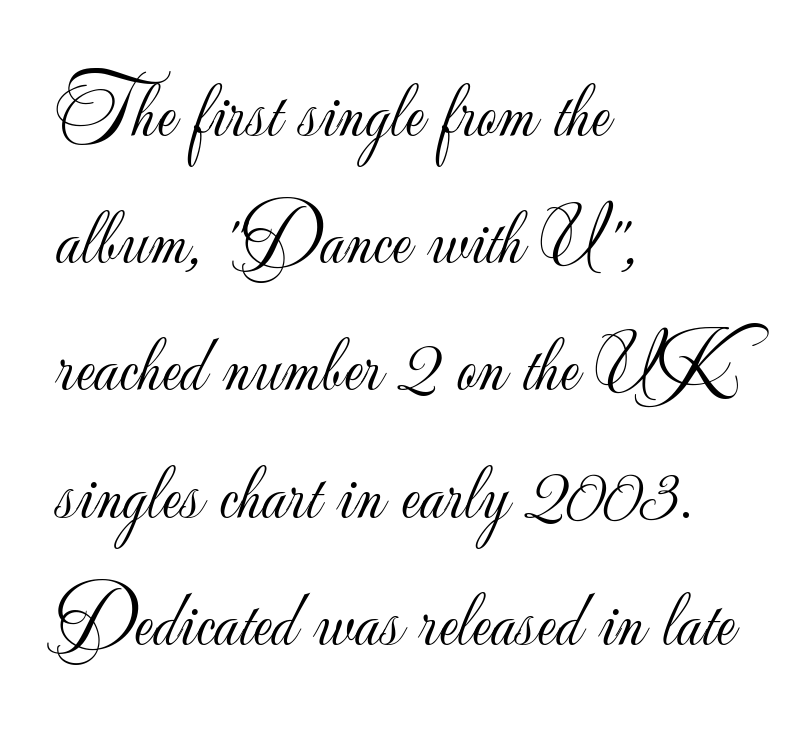
Stem width sits at or under what a default text font uses. A typesetter would call this zero additional tracking. Words float on clear page, feet unadorned. Leftover space on each line is placed entirely after the last word. Quick note: interline space is typical.
